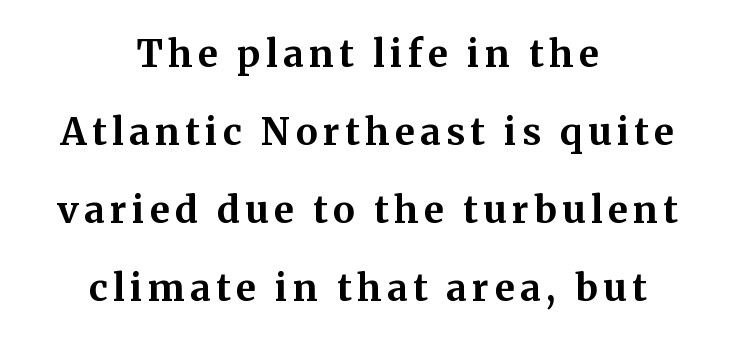
A typesetter would label this face a serif. A typesetter would mark this as roman, not italic. Students, this is bold: see how much ink each stroke carries. This sample has the flowing, uneven cadence of proportional lettering.
